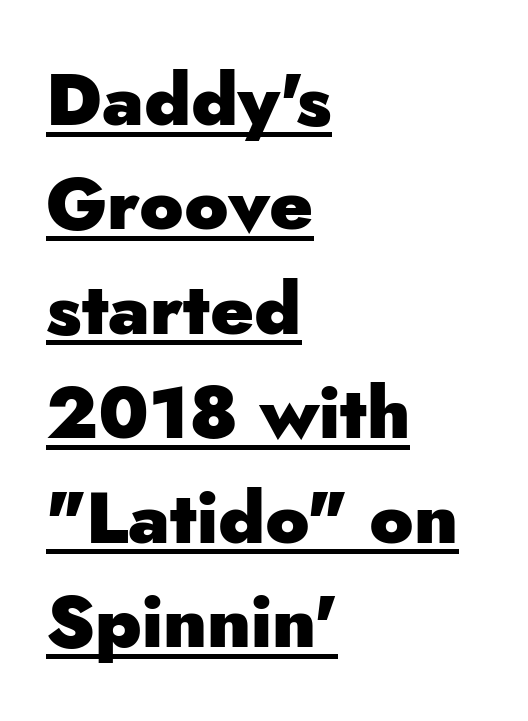
Q: Is the text bold? A: Yes.
Q: Is the text italic (slanted)? A: No, it is upright.
Q: Is the typeface a serif or a sans-serif typeface? A: Sans-serif.
Q: Is the text underlined? A: Yes.
Q: How is the paragraph aligned? A: Left-aligned.
Q: Is the spacing between letters normal or unusually wide? A: Normal.
Q: Is the spacing between lines tight, normal or loose? A: Normal.
Q: Width (condensed, normal, or wide)? A: Normal.
Q: Stroke contrast? A: Low.
Q: x-height? A: Small.
Q: Monospaced? A: No.
